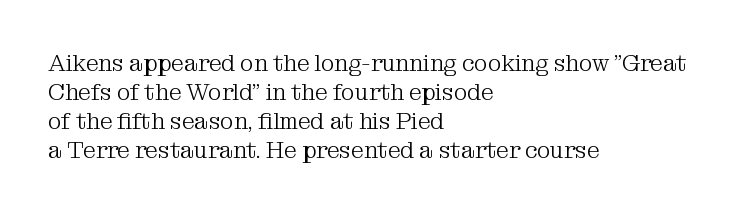
A typesetter would call this zero additional tracking. If you drew a line through each stem, it would be perfectly vertical. This block has exactly the height ordinary leading produces. Teacher's note: observe the even left margin — that is flush-left alignment. The area under the type is left untouched. This is not heavy type; no bold has been used.
